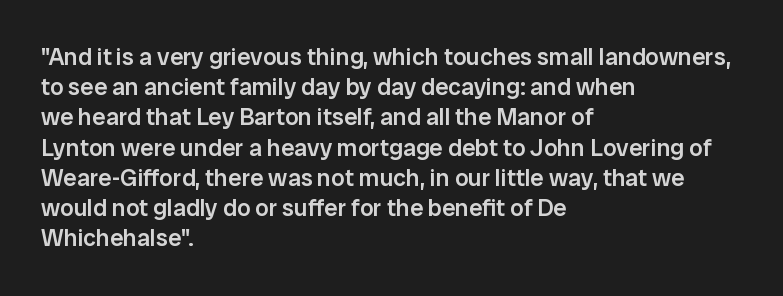
{"italic": "no", "bold": "semi", "underline": "no", "align": "left", "line_spacing": "normal", "line_spacing_ratio": 1.26, "letter_spacing": "normal", "letter_spacing_em": 0.0, "glyph_px": 24}
